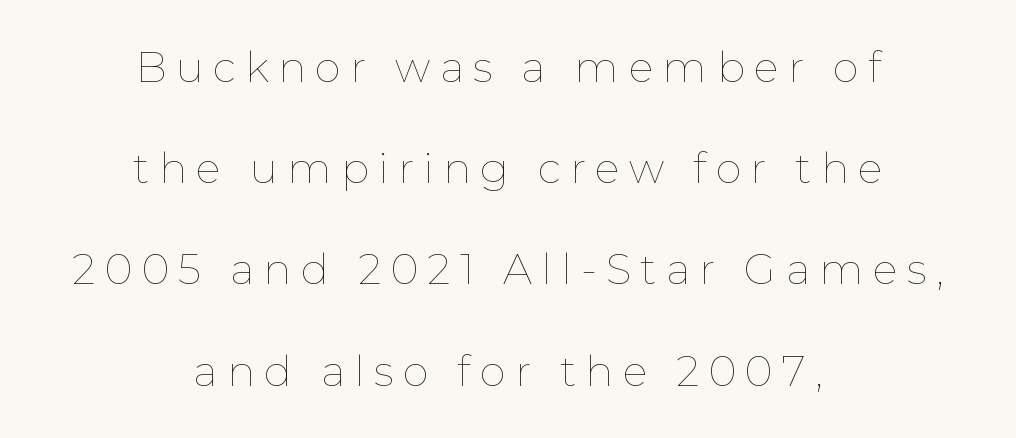
Q: Is the text bold? A: No.
Q: Is the text italic (slanted)? A: No, it is upright.
Q: Is the text underlined? A: No.
Q: How is the paragraph aligned? A: Centered.
Q: Is the spacing between letters normal or unusually wide? A: Unusually wide.
Q: Is the spacing between lines tight, normal or loose? A: Loose.
Q: Width (condensed, normal, or wide)? A: Normal.
Q: Stroke contrast? A: Low.
Q: x-height? A: Medium.
Q: Monospaced? A: No.
